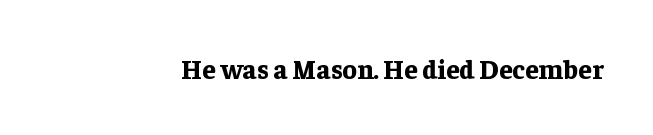
{"italic": "no", "bold": "yes", "underline": "no", "letter_spacing": "normal", "letter_spacing_em": 0.0, "glyph_px": 27}
